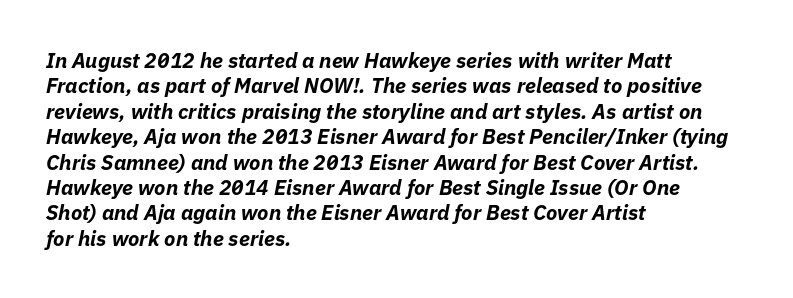
{"italic": "yes", "lean": "right", "slant_degrees": 11, "bold": "yes", "underline": "no", "align": "left", "line_spacing_ratio": 1.21, "letter_spacing": "normal", "letter_spacing_em": 0.0, "glyph_px": 21}
